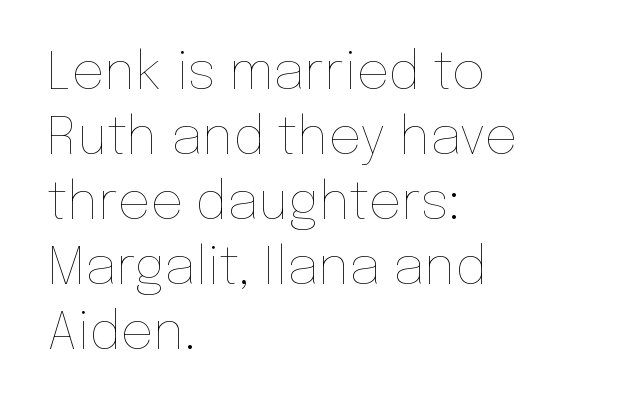
The image shows 52 px thin type, upright; set left-aligned, normal line spacing (1.25x), normal letter spacing, not underlined; low stroke contrast and a medium x-height.
